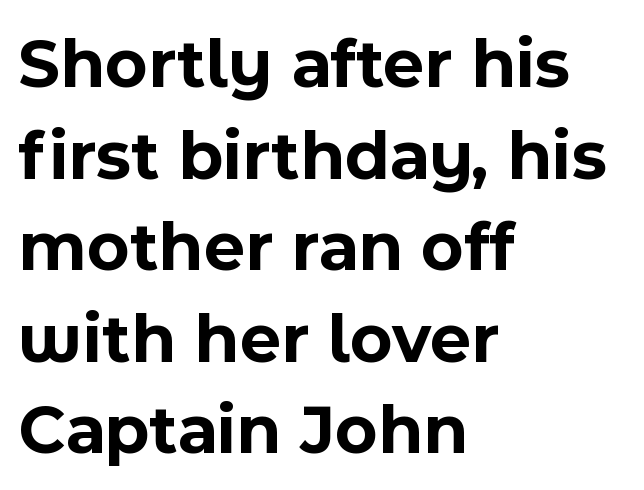
The image shows 71 px bold sans-serif type, upright; set left-aligned, normal line spacing (1.29x), normal letter spacing, not underlined; a medium x-height.
